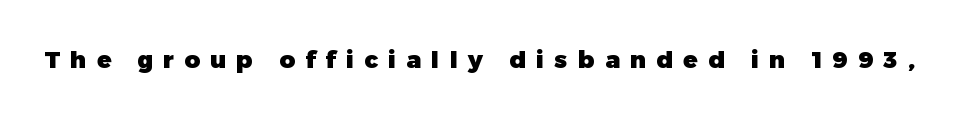
Q: Is the text bold? A: Yes.
Q: Is the text italic (slanted)? A: No, it is upright.
Q: Is the text underlined? A: No.
Q: Is the spacing between letters normal or unusually wide? A: Unusually wide.
